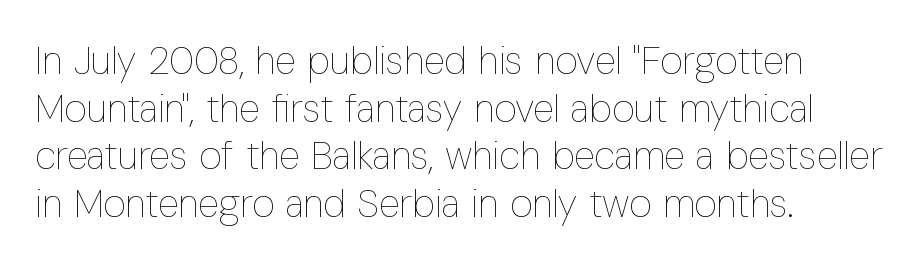
Tracking value appears to be zero — textbook default spacing. Notice how the stems are strictly vertical — no italics here. Descenders are the only things crossing below the line. Horizontal alignment here is leftward, the default for most running prose.
